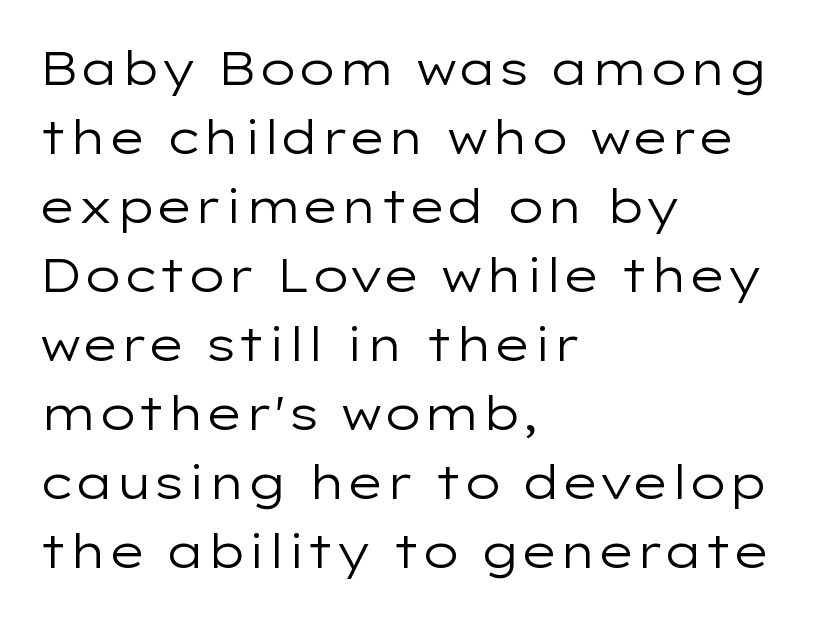
Descender tails drop into unmarked territory. Serifs: no, the terminals of the letterforms are clean. Think standard paragraph weight, or any step lighter than that. Rows of type keep a routine distance in the vertical direction.
